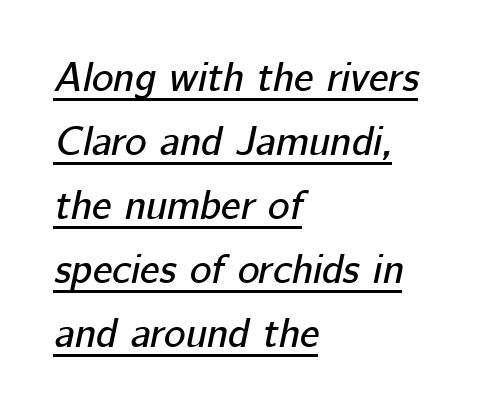
{"italic": "yes", "lean": "right", "slant_degrees": 12, "width": "normal", "stroke_contrast": "low", "x_height": "medium", "monospaced": "no", "underline": "yes", "align": "left", "line_spacing": "normal", "line_spacing_ratio": 1.56, "letter_spacing": "normal", "letter_spacing_em": 0.0, "glyph_px": 41}
